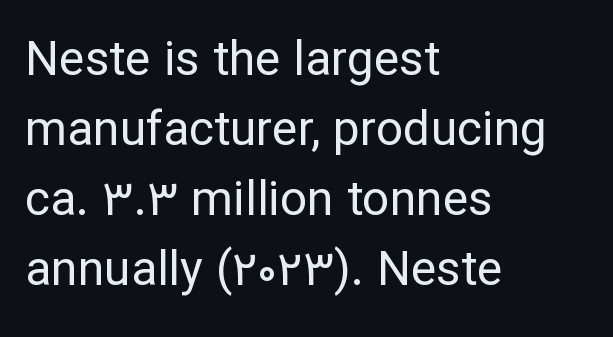
The image shows 48 px regular-weight sans-serif type, upright; set left-aligned, normal line spacing (1.46x), normal letter spacing, not underlined; low stroke contrast and a medium x-height.
